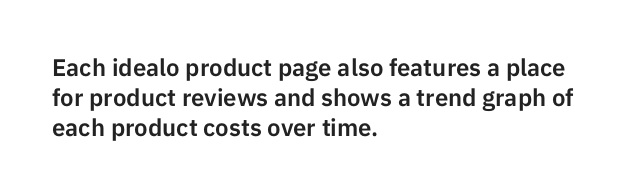
This sample uses an upright cut, with every glyph sitting square on the baseline. The space beneath each line is pristine and unruled. Short note: letters normally spaced. A classic flush-left, rag-right setting is used for this passage.
